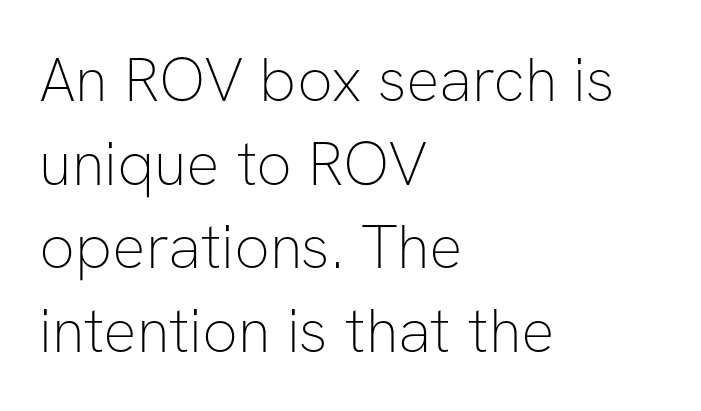
The typography opts for an upright posture over an oblique one. A light-to-regular cut is what we see here. The paragraph has a hard left edge and a soft right edge. Note the varied advance widths — an 'i' is clearly narrower than an 'm'.
